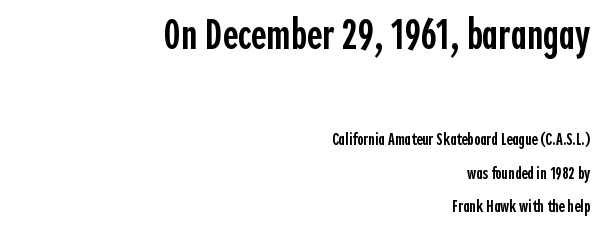
{"serif": "no", "italic": "no", "bold": "semi", "weight": "semibold", "width": "condensed", "x_height": "medium", "monospaced": "no", "underline": "no", "align": "right", "line_spacing": "loose", "line_spacing_ratio": 1.95, "letter_spacing": "normal", "letter_spacing_em": 0.0, "larger_block": "first", "size_ratio": 2.47, "glyph_px": 42}
